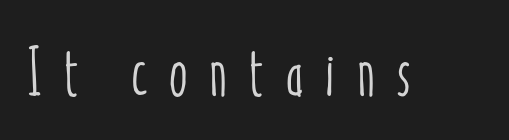
Q: Is the text italic (slanted)? A: No, it is upright.
Q: Is the text underlined? A: No.
Q: Is the spacing between letters normal or unusually wide? A: Unusually wide.
Q: Width (condensed, normal, or wide)? A: Condensed.
Q: Stroke contrast? A: Low.
Q: x-height? A: Medium.
Q: Monospaced? A: No.
